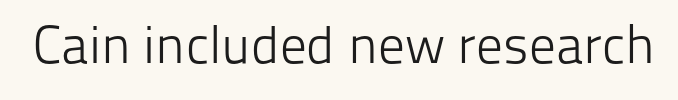
Q: Is the text bold? A: No.
Q: Is the text italic (slanted)? A: No, it is upright.
Q: Is the typeface a serif or a sans-serif typeface? A: Sans-serif.
Q: Is the text underlined? A: No.
Q: Is the spacing between letters normal or unusually wide? A: Normal.
Q: Width (condensed, normal, or wide)? A: Normal.
Q: Stroke contrast? A: Low.
Q: x-height? A: Medium.
Q: Monospaced? A: No.
